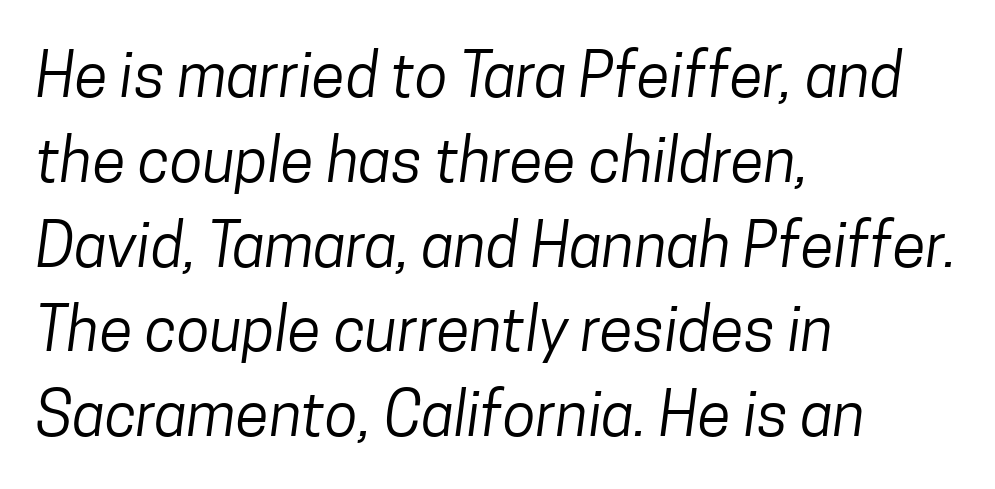
The space between consecutive lines is moderate. The letters advance in unequal steps, a hallmark of proportional type. Horizontal alignment here is leftward, the default for most running prose. This reads as an unemphasized weight, regular at the heaviest.
